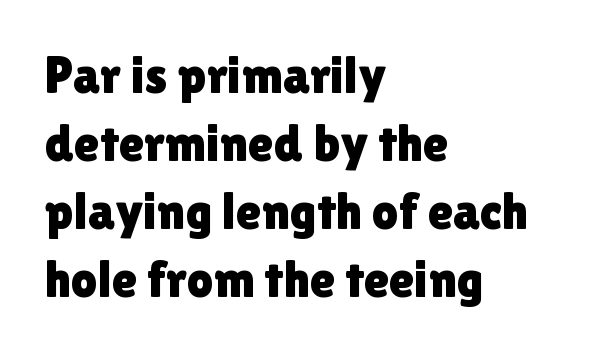
{"serif": "no", "italic": "no", "width": "normal", "x_height": "medium", "monospaced": "no", "underline": "no", "align": "left", "line_spacing": "normal", "line_spacing_ratio": 1.31, "letter_spacing": "normal", "letter_spacing_em": 0.0, "glyph_px": 52}
